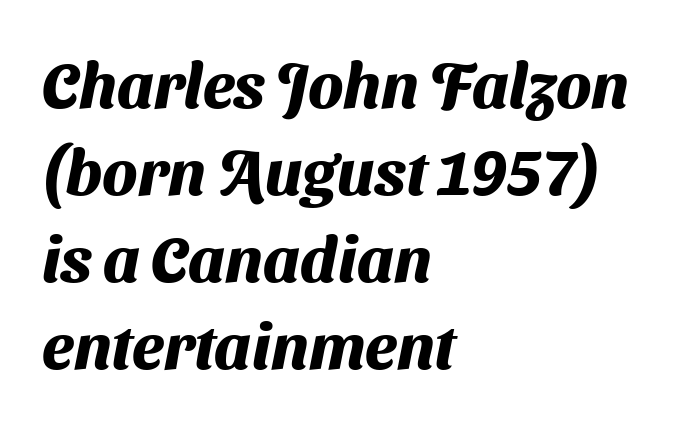
The image shows 64 px heavy sans-serif type; set left-aligned, normal line spacing (1.36x), normal letter spacing, not underlined; medium stroke contrast and a medium x-height.
